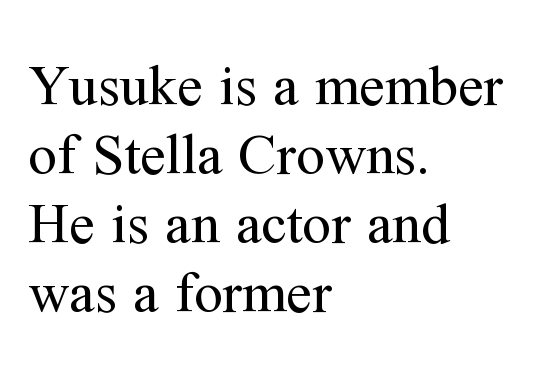
{"serif": "yes", "italic": "no", "bold": "no", "weight": "regular", "width": "normal", "stroke_contrast": "medium", "x_height": "medium", "monospaced": "no", "underline": "no", "align": "left", "line_spacing_ratio": 1.21, "letter_spacing": "normal", "letter_spacing_em": 0.0, "glyph_px": 57}
